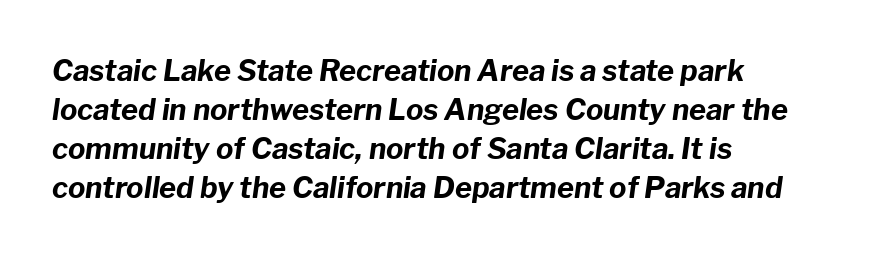
Is the letter spacing exaggerated? No — it looks like the ordinary default. Which margin do the lines hug? The left one — the right edge is uneven. Baseline-to-baseline distance is the conventional proportion of letter height. Is the type slanted? Yes — the strokes lean at a clear angle. Plenty of ink on the page — the face is bold.
